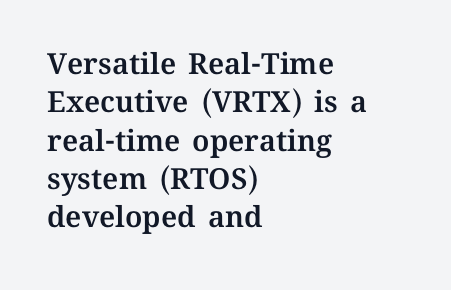
Here the glyphs are tracked normally, forming tight word shapes. Every character sits straight up, as roman type does. Summary of vertical rhythm: regular, with standard interline spacing. A typesetter would call this proportional, since set widths differ per character.
